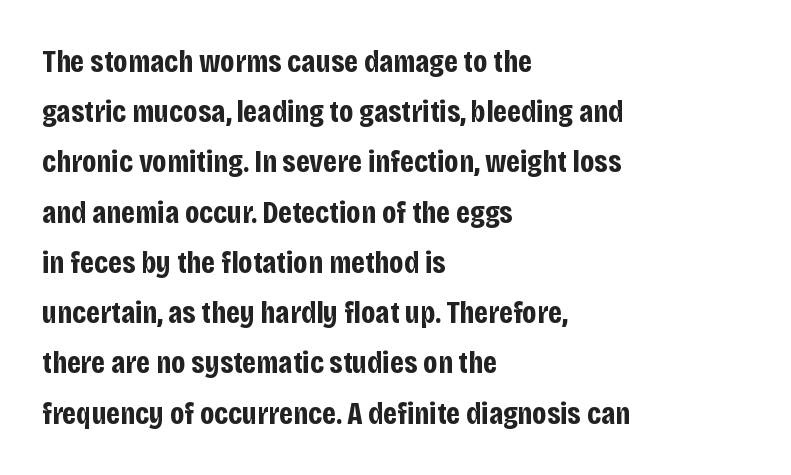
Q: Is the text bold? A: Yes.
Q: Is the text italic (slanted)? A: No, it is upright.
Q: Is the typeface a serif or a sans-serif typeface? A: Sans-serif.
Q: Is the text underlined? A: No.
Q: How is the paragraph aligned? A: Left-aligned.
Q: Is the spacing between letters normal or unusually wide? A: Normal.
Q: Is the spacing between lines tight, normal or loose? A: Normal.
Q: Width (condensed, normal, or wide)? A: Condensed.
Q: Stroke contrast? A: Low.
Q: x-height? A: Large.
Q: Monospaced? A: No.
